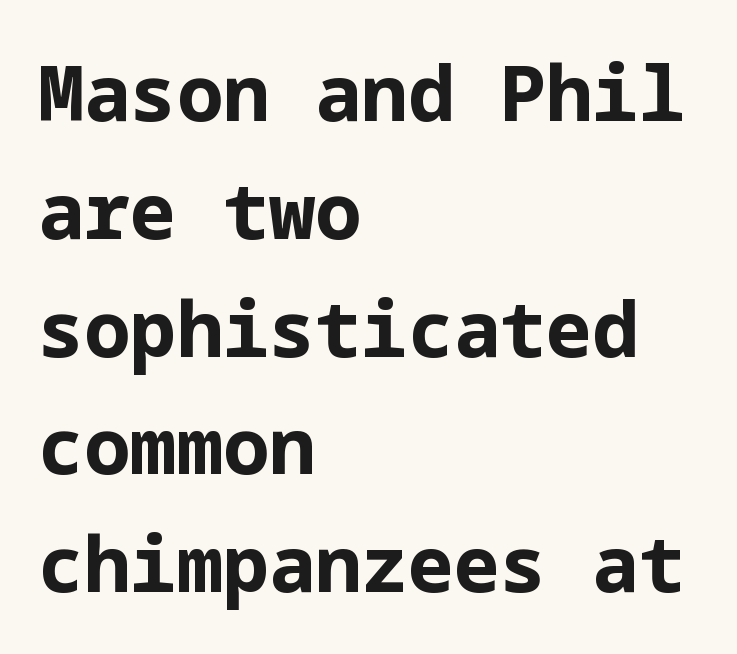
The image shows 77 px bold sans-serif type, upright; set left-aligned, normal line spacing (1.53x), normal letter spacing, not underlined; low stroke contrast and a medium x-height.
